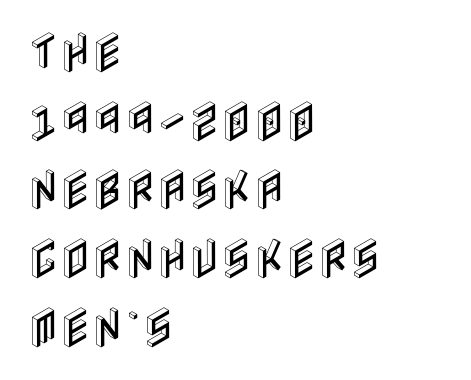
{"italic": "no", "width": "condensed", "x_height": "large", "underline": "no", "align": "left", "line_spacing": "normal", "line_spacing_ratio": 1.56, "letter_spacing": "normal", "letter_spacing_em": 0.0, "glyph_px": 44}
